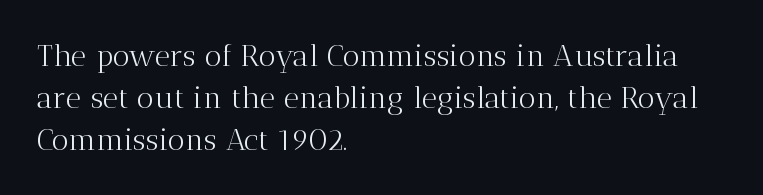
The image shows 30 px light serif type, upright; set left-aligned, normal line spacing (1.4x), normal letter spacing, not underlined; medium stroke contrast and a medium x-height.
